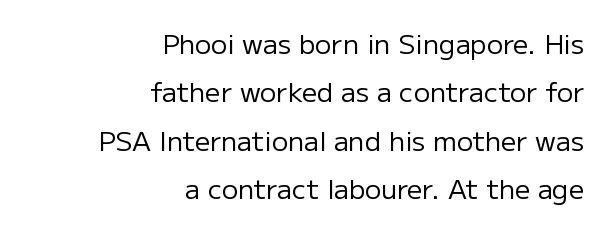
Q: Is the text bold? A: No.
Q: Is the text italic (slanted)? A: No, it is upright.
Q: Is the text underlined? A: No.
Q: How is the paragraph aligned? A: Right-aligned.
Q: Is the spacing between letters normal or unusually wide? A: Normal.
